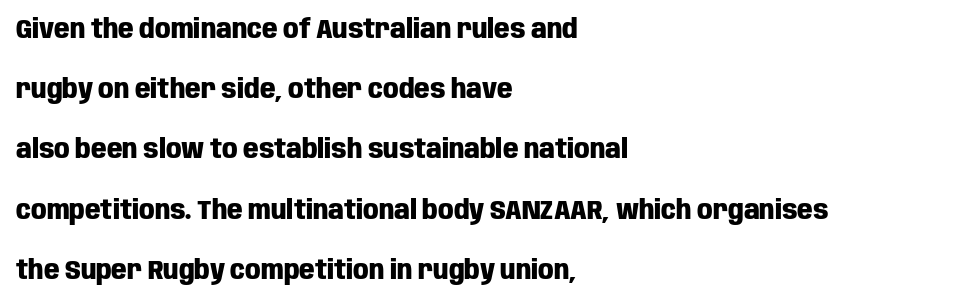
The image shows 27 px bold type, upright; set left-aligned, loose line spacing (2.23x), normal letter spacing, not underlined.
